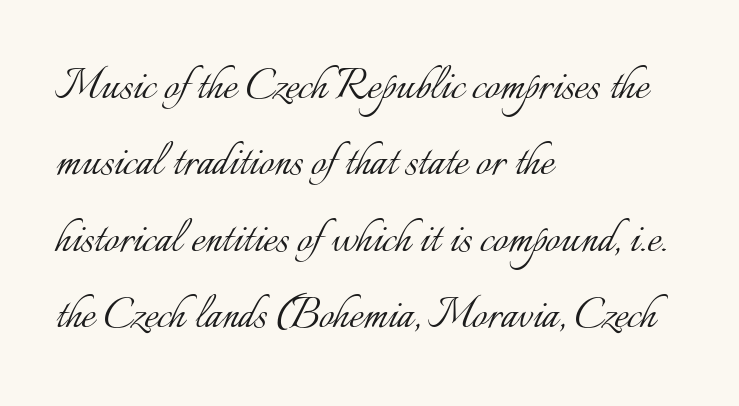
The image shows 53 px light type; set left-aligned, normal line spacing (1.44x), normal letter spacing, not underlined; low stroke contrast and a small x-height.
